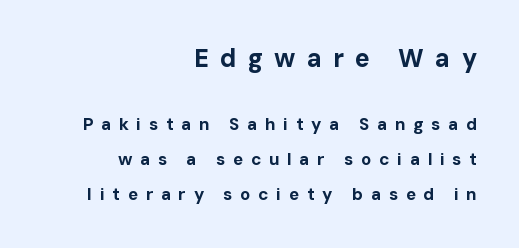
{"italic": "no", "bold": "yes", "underline": "no", "align": "right", "line_spacing": "loose", "line_spacing_ratio": 2.05, "letter_spacing": "wide", "letter_spacing_em": 0.45, "larger_block": "first", "size_ratio": 1.47, "glyph_px": 25}
